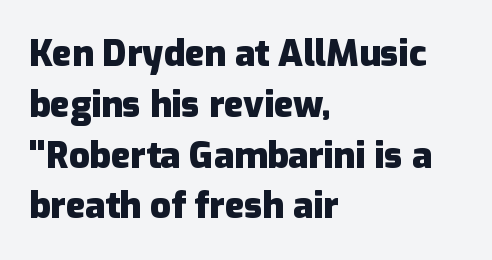
The image shows 36 px heavy sans-serif type, upright; set left-aligned, normal line spacing (1.41x), normal letter spacing, not underlined; low stroke contrast and a medium x-height.
